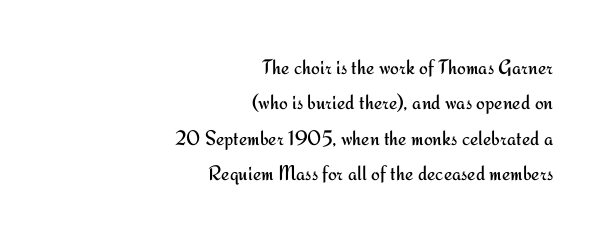
Stroke mass is kept to a normal reading level or below. The type sits square on the baseline with zero lean. You could call the tracking neutral — neither tight nor loose. Compared with a flush-left layout, this one pins lines to the opposite, right side. One glance says typical: line gaps are just what's usual.
